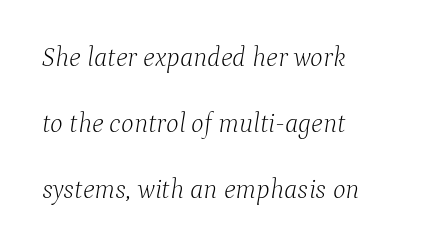
Q: Is the text bold? A: No.
Q: Is the text italic (slanted)? A: Yes, it leans right by about 9 degrees.
Q: Is the text underlined? A: No.
Q: How is the paragraph aligned? A: Left-aligned.
Q: Is the spacing between letters normal or unusually wide? A: Normal.
Q: Is the spacing between lines tight, normal or loose? A: Loose.
